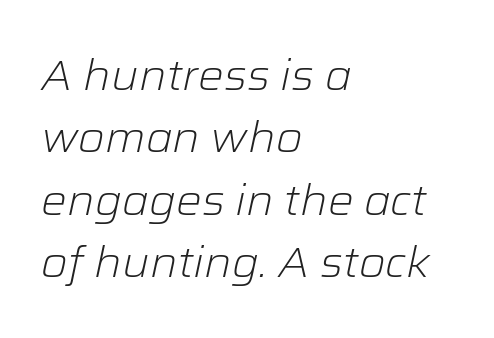
Baseline-to-baseline distance is the conventional proportion of letter height. Where is the straight margin? On the left. Do the characters align in a grid? No, the font is proportional. Rule under the text: the space is simply empty.
